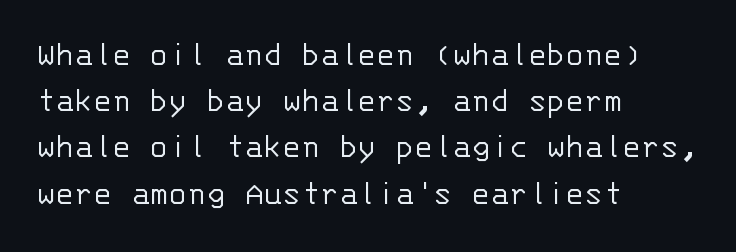
{"serif": "no", "italic": "no", "bold": "no", "weight": "light", "width": "normal", "stroke_contrast": "low", "x_height": "large", "monospaced": "yes", "underline": "no", "align": "left", "line_spacing": "normal", "line_spacing_ratio": 1.32, "letter_spacing": "normal", "letter_spacing_em": 0.0, "glyph_px": 35}
